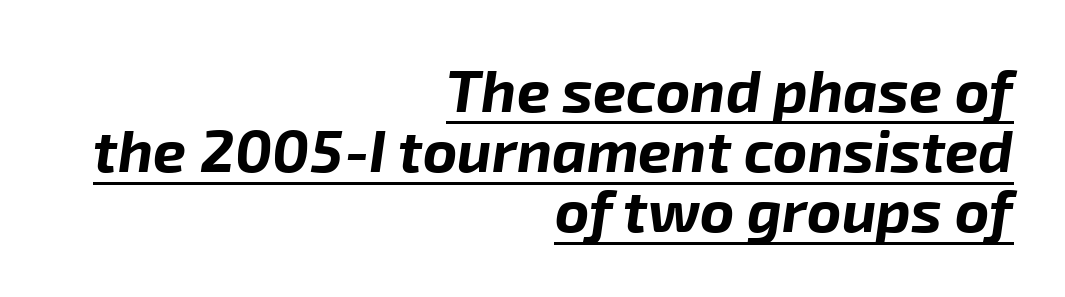
The image shows 59 px bold type, italic (leaning right); set right-aligned, tight line spacing (1.02x), normal letter spacing, underlined; low stroke contrast and a medium x-height.
